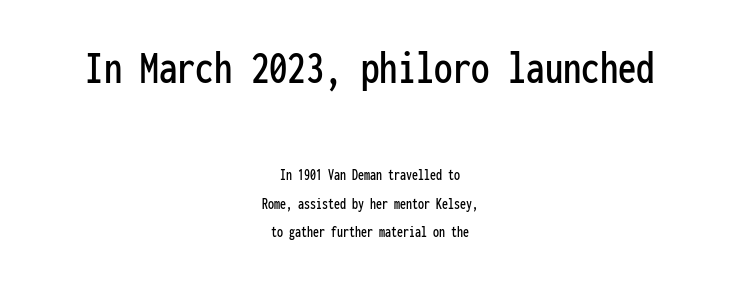
The image shows 49 px condensed sans-serif type, upright, monospaced; set centered, line spacing 1.78x, normal letter spacing, not underlined; the first (top) block is 3.06x larger; low stroke contrast and a medium x-height.
